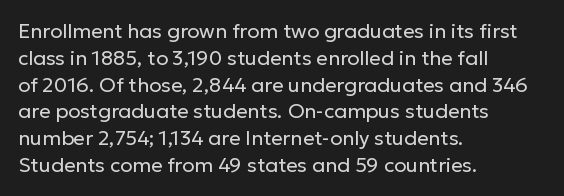
Q: Is the text bold? A: No.
Q: Is the text italic (slanted)? A: No, it is upright.
Q: Is the text underlined? A: No.
Q: How is the paragraph aligned? A: Left-aligned.
Q: Is the spacing between letters normal or unusually wide? A: Normal.
Q: Is the spacing between lines tight, normal or loose? A: Normal.
